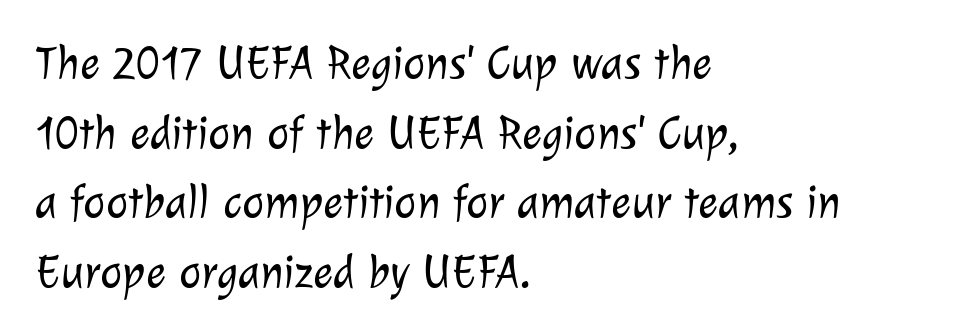
{"serif": "no", "bold": "no", "weight": "light", "width": "normal", "stroke_contrast": "low", "x_height": "medium", "monospaced": "no", "underline": "no", "align": "left", "line_spacing": "normal", "line_spacing_ratio": 1.48, "letter_spacing": "normal", "letter_spacing_em": 0.0, "glyph_px": 47}
